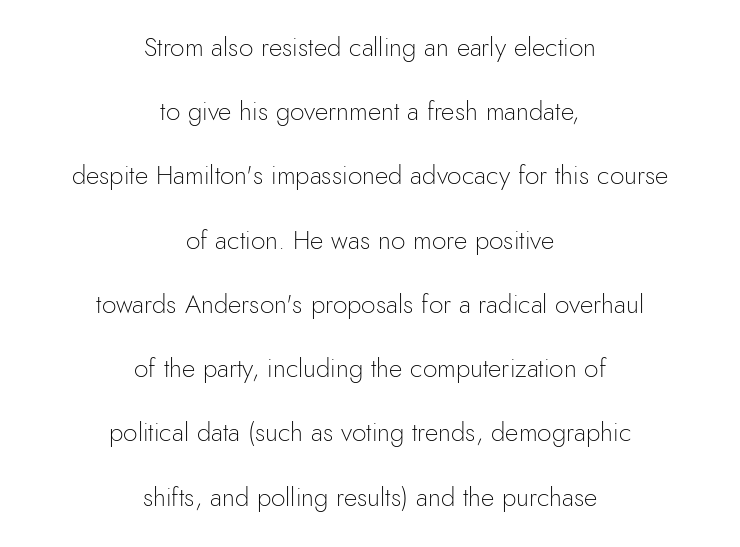
Q: Is the text bold? A: No.
Q: Is the text italic (slanted)? A: No, it is upright.
Q: Is the text underlined? A: No.
Q: How is the paragraph aligned? A: Centered.
Q: Is the spacing between letters normal or unusually wide? A: Normal.
Q: Is the spacing between lines tight, normal or loose? A: Loose.
